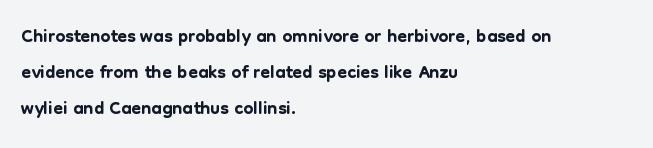
Nobody drew a line under any word here. Think of a printed novel: that variable character pitch is what you see here. Each line starts at the same left margin while the right side varies. What's the leading like? Ordinary, nothing unusual.
